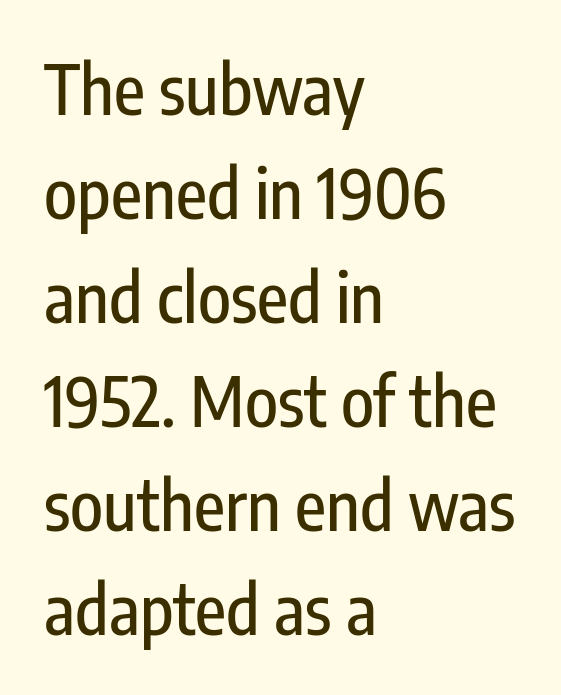
The image shows 68 px condensed sans-serif type, upright; set left-aligned, normal line spacing (1.53x), normal letter spacing, not underlined; low stroke contrast and a medium x-height.
